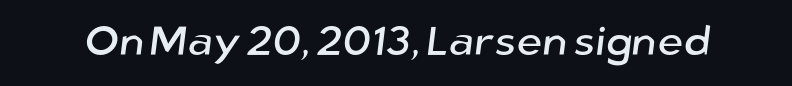
Q: Is the typeface a serif or a sans-serif typeface? A: Sans-serif.
Q: Is the text underlined? A: No.
Q: Is the spacing between letters normal or unusually wide? A: Normal.
Q: Width (condensed, normal, or wide)? A: Normal.
Q: Stroke contrast? A: Low.
Q: x-height? A: Medium.
Q: Monospaced? A: No.
